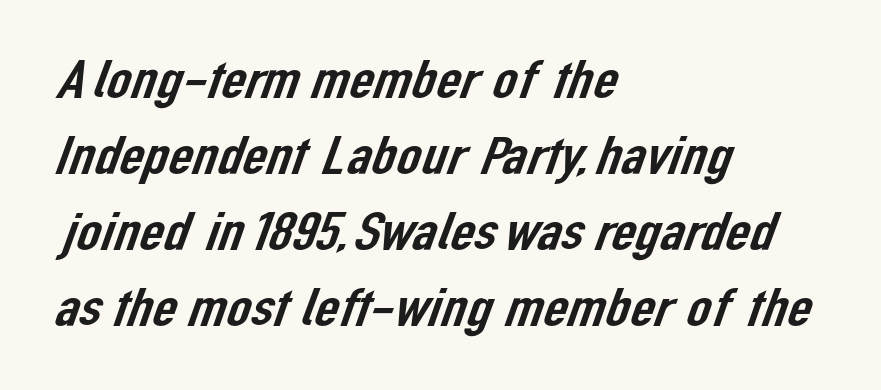
Teacher's note: observe the even left margin — that is flush-left alignment. The space between consecutive lines is moderate. Spacing verdict: proportional, widths tailored to each character. The baseline area is clear.
